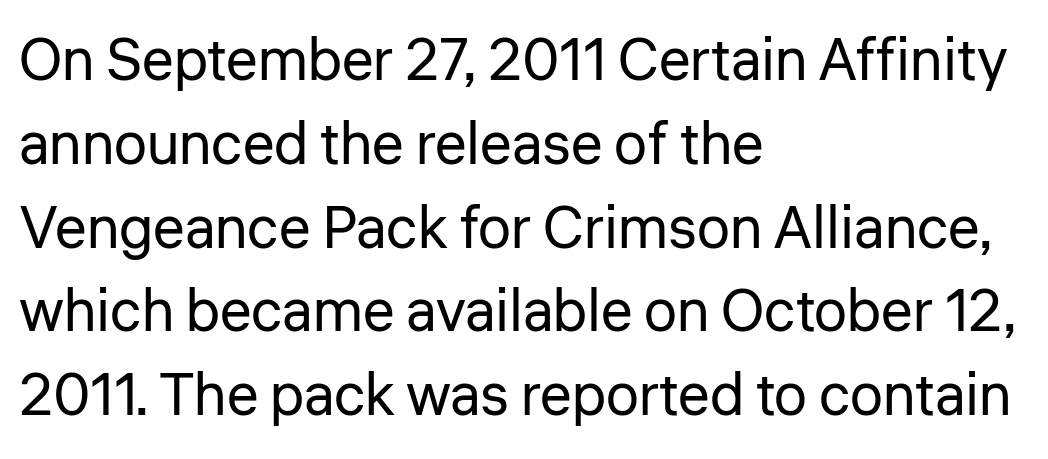
The image shows 59 px regular-weight sans-serif type, upright; set left-aligned, normal line spacing (1.42x), normal letter spacing, not underlined; low stroke contrast and a medium x-height.
